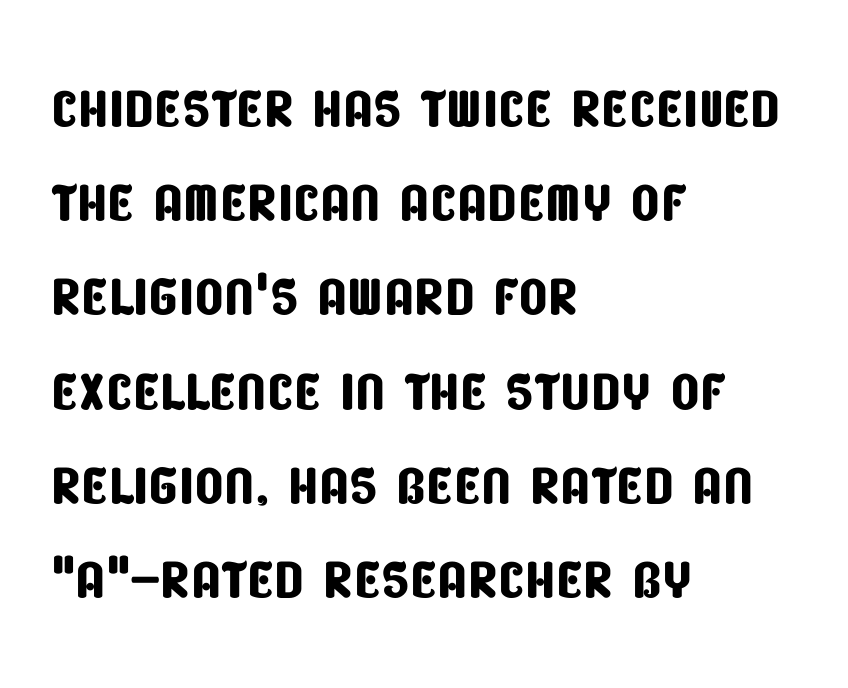
{"serif": "no", "width": "condensed", "stroke_contrast": "low", "x_height": "large", "monospaced": "no", "underline": "no", "align": "left", "line_spacing_ratio": 1.24, "letter_spacing": "normal", "letter_spacing_em": 0.0, "glyph_px": 76}
